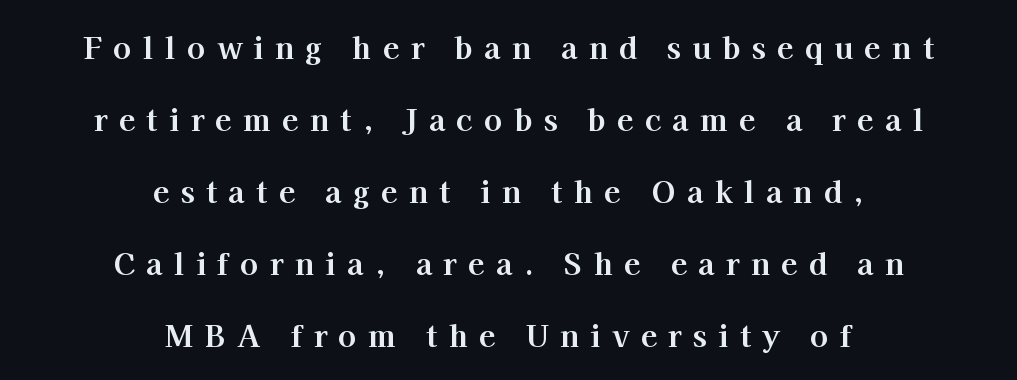
Lines of text with bare space underneath. Is this a sans? No — the strokes have serifs. Whoever set this chose breathing room over compactness in the vertical rhythm. The tracking reads as deliberately expanded to a designer's eye. Is the type bold? Yes — the strokes are clearly thick and heavy. This is roman type, the default non-slanted kind.
